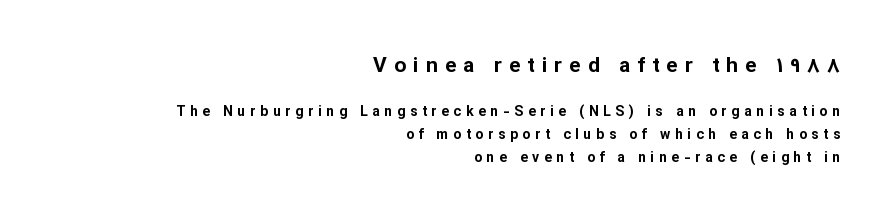
Every character sits straight up, as roman type does. The rendering shrinks the type as you move from the upper chunk to the lower. Notice how descenders clear the ascenders below comfortably — that's standard leading. Compared with typical body copy, the letter spacing here is much looser. A student would call this right alignment; a typographer would say flush right, rag left.
